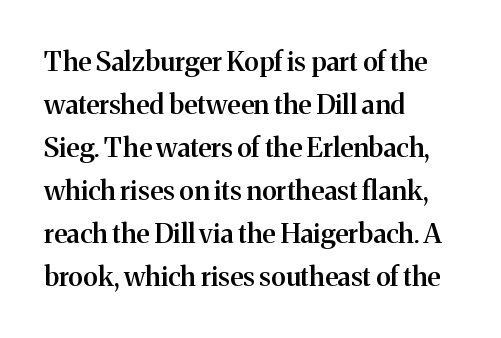
The image shows 27 px text type, upright; set left-aligned, normal line spacing (1.59x), normal letter spacing, not underlined.
